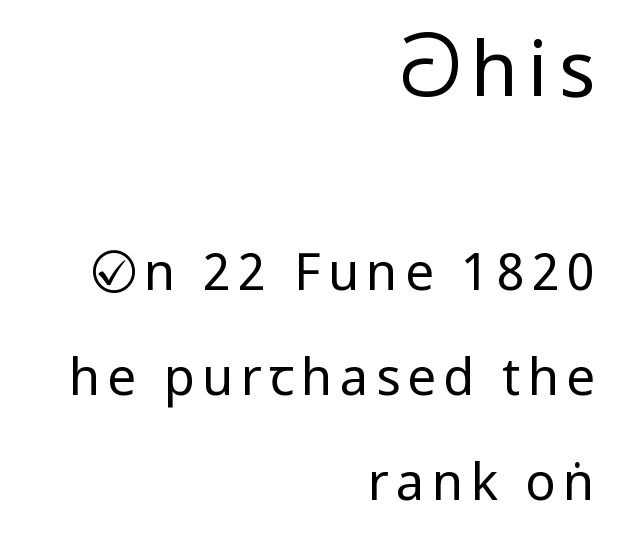
Q: Is the text bold? A: No.
Q: Is the text italic (slanted)? A: No, it is upright.
Q: Is the typeface a serif or a sans-serif typeface? A: Sans-serif.
Q: Is the text underlined? A: No.
Q: How is the paragraph aligned? A: Right-aligned.
Q: Is the spacing between lines tight, normal or loose? A: Loose.
Q: Which block of text is set in a larger size, the first (top) or the second (bottom)? A: The first (top) one.
Q: Width (condensed, normal, or wide)? A: Condensed.
Q: Stroke contrast? A: Low.
Q: x-height? A: Large.
Q: Monospaced? A: No.
